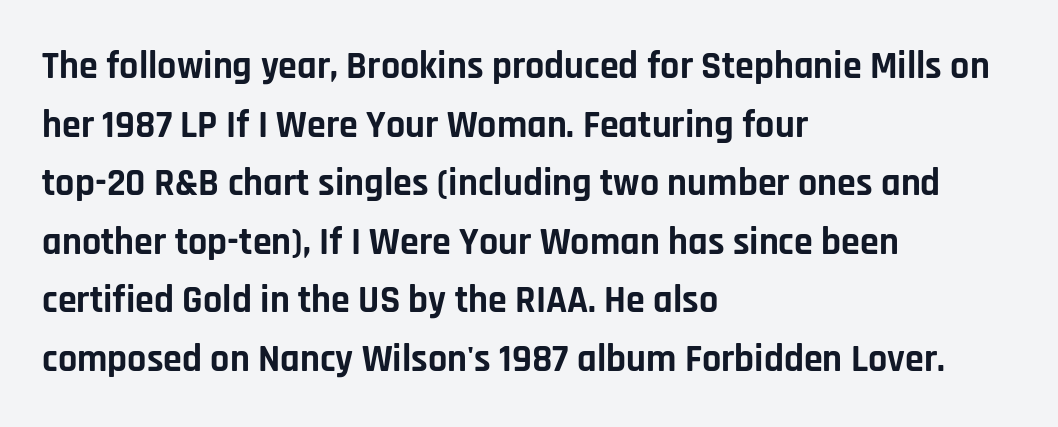
Ascenders rise straight up at ninety degrees. Standard letterfit; no display-style spreading of the glyphs. The face used here is proportionally spaced, like ordinary book or web type. Leading: standard. Short and long lines alike share a common starting point at left.
